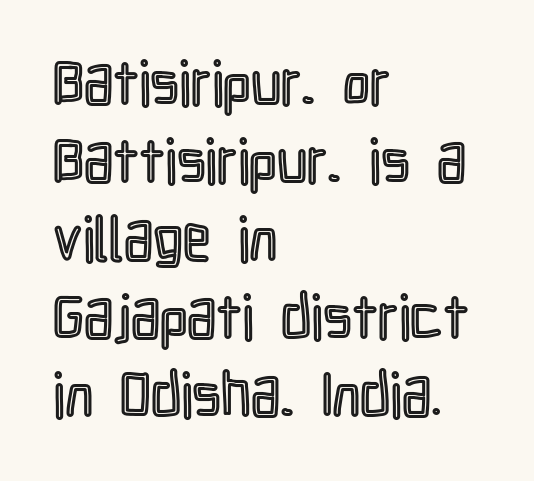
Compared with typical paragraphs, the rows here are spaced about the same. All the whitespace from short lines collects on the right. Any mark beneath the type? The region is blank. Looks like regular typesetting: each glyph gets only the width it needs. Unlike italic type, these characters show no tilt at all.
